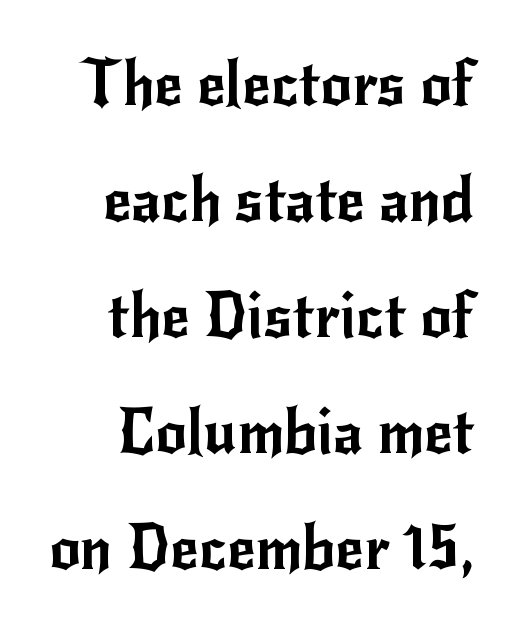
Q: Is the text italic (slanted)? A: No, it is upright.
Q: Is the typeface a serif or a sans-serif typeface? A: Sans-serif.
Q: Is the text underlined? A: No.
Q: Is the spacing between letters normal or unusually wide? A: Normal.
Q: Width (condensed, normal, or wide)? A: Normal.
Q: Stroke contrast? A: Low.
Q: x-height? A: Small.
Q: Monospaced? A: No.
